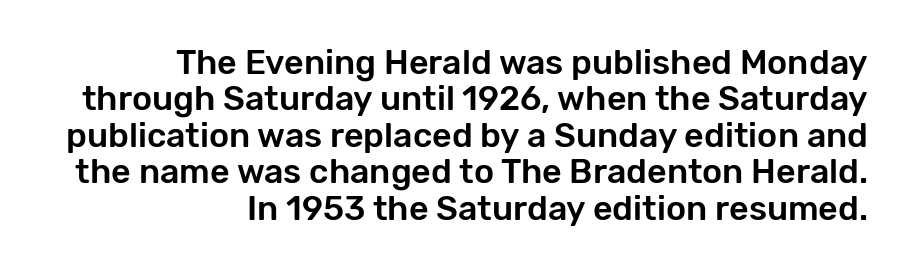
The image shows 34 px sans-serif type, upright; set right-aligned, tight line spacing (1.07x), normal letter spacing, not underlined; low stroke contrast and a medium x-height.
